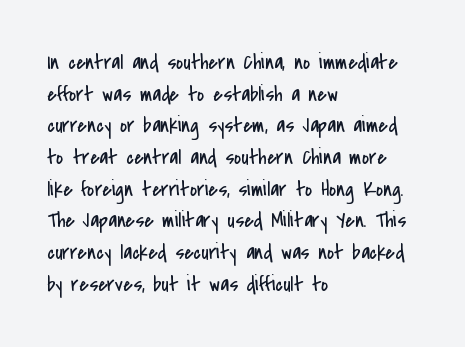
Ordinary non-slanted type is in use. Whoever set this chose a conventional vertical rhythm. Nothing unusual about the tracking: characters are spaced as the font intends. Every row of glyphs begins at an identical x-position on the left.
